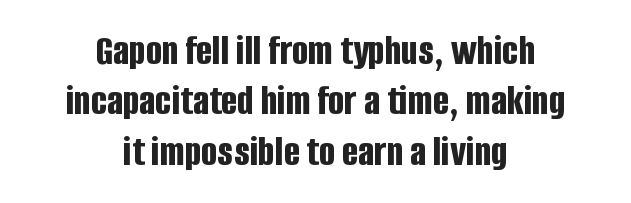
The image shows 43 px bold, condensed sans-serif type, upright; set centered, line spacing 1.17x, normal letter spacing, not underlined; low stroke contrast and a large x-height.
